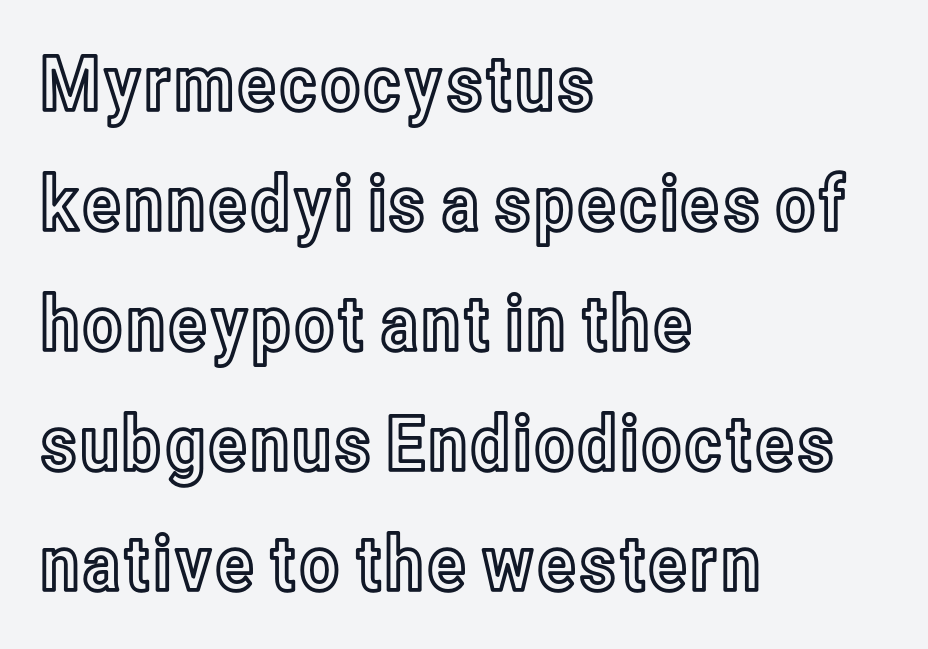
The image shows 76 px condensed type, upright; set left-aligned, normal line spacing (1.58x), normal letter spacing, not underlined; a medium x-height.
